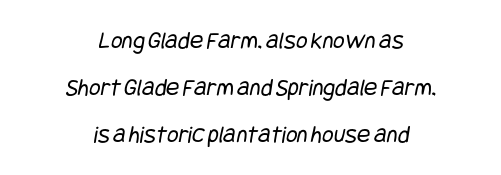
The lines in this sample share a center point and differ in where they start and stop. Is the type heavy? It reads as light-to-regular instead. Characters follow at the spacing the type designer built in. Descenders are the only things crossing below the line.
